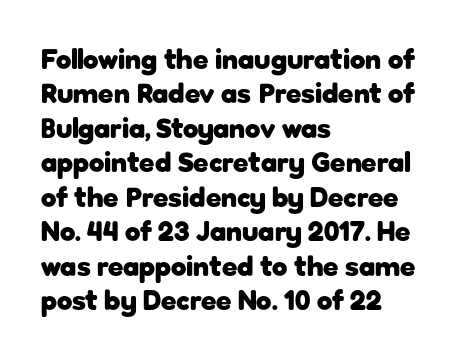
{"serif": "no", "italic": "no", "bold": "yes", "weight": "heavy", "width": "normal", "stroke_contrast": "low", "x_height": "medium", "monospaced": "no", "underline": "no", "align": "left", "line_spacing_ratio": 1.23, "letter_spacing": "normal", "letter_spacing_em": 0.0, "glyph_px": 28}
